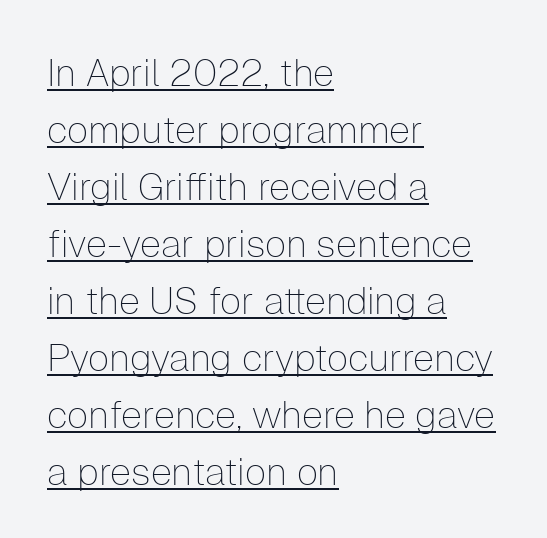
The font is comparable to plain body text, perhaps lighter. The line texture is even and compact thanks to regular tracking. Caption: lettering with a line underneath. The rag falls on the right side of this text block.
